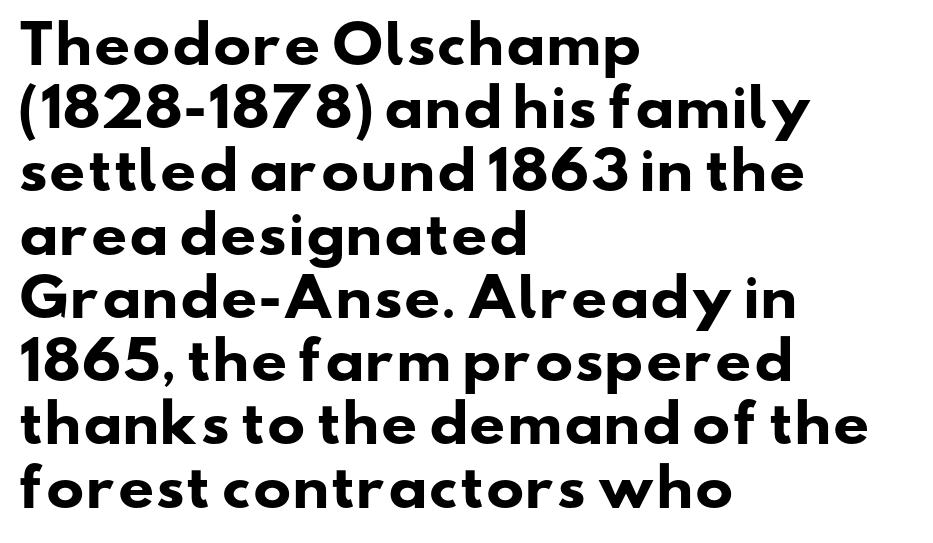
Q: Is the text bold? A: Yes.
Q: Is the typeface a serif or a sans-serif typeface? A: Sans-serif.
Q: Is the text underlined? A: No.
Q: How is the paragraph aligned? A: Left-aligned.
Q: Is the spacing between letters normal or unusually wide? A: Normal.
Q: Width (condensed, normal, or wide)? A: Wide.
Q: Stroke contrast? A: Low.
Q: x-height? A: Small.
Q: Monospaced? A: No.
